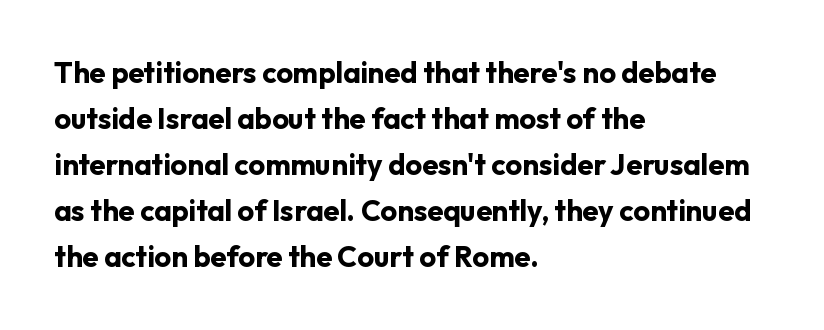
Do the characters align in a grid? No, the font is proportional. Does the type have serifs? No, each stem ends abruptly. Line beginnings align vertically; line endings do not. The letters stand upright; this is a roman face. Spacing between characters is what you'd get straight out of the box. The area under the type is left untouched.
